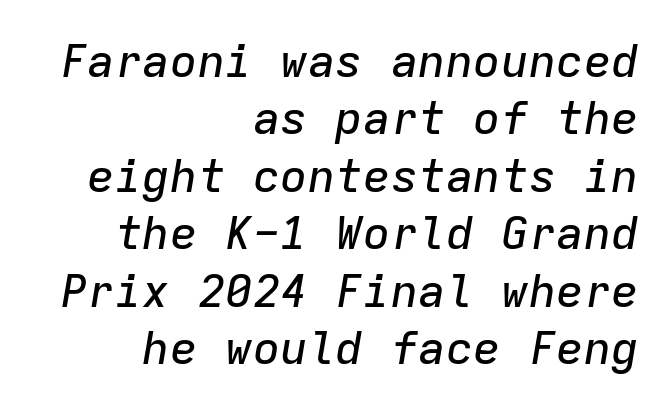
{"italic": "yes", "lean": "right", "slant_degrees": 9, "width": "normal", "stroke_contrast": "low", "x_height": "medium", "monospaced": "yes", "underline": "no", "align": "right", "line_spacing": "normal", "line_spacing_ratio": 1.25, "letter_spacing": "normal", "letter_spacing_em": 0.0, "glyph_px": 46}
